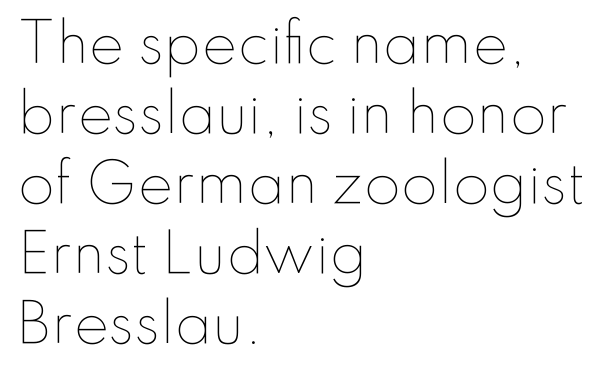
This block has exactly the height ordinary leading produces. How are the letters spaced? Ordinarily, with no added tracking. Characters remain perfectly vertical along every line. Reading down the block, your eye returns to a fixed left position each line.
